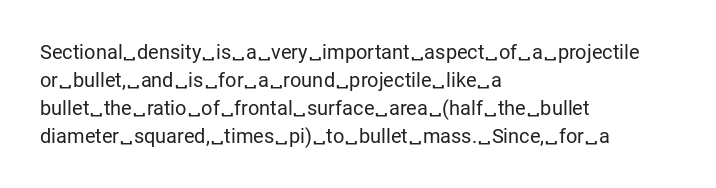
A roman cut, with each character standing at attention. Compared with a centered layout, this one pins lines to the left instead. Evenly set lines give the paragraph a standard silhouette. Heft: none added — not bold. The baseline area is clear.
